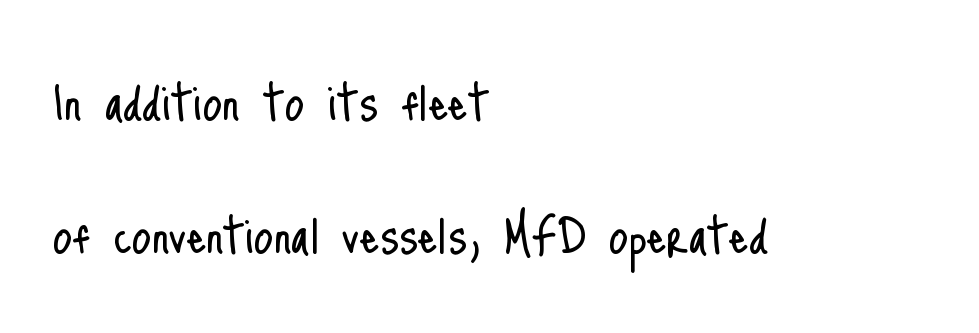
{"serif": "no", "italic": "no", "bold": "no", "weight": "light", "width": "condensed", "stroke_contrast": "low", "x_height": "small", "monospaced": "no", "underline": "no", "align": "left", "line_spacing": "loose", "line_spacing_ratio": 2.14, "letter_spacing": "normal", "letter_spacing_em": 0.0, "glyph_px": 62}
